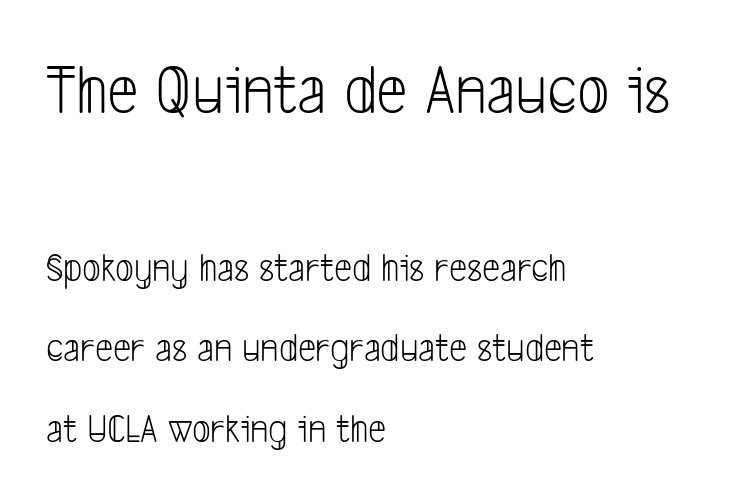
Baseline-to-baseline distance is far greater than the letter height. You could not count columns in this text — the font is proportionally spaced. Serifs: no, the terminals of the letterforms are clean. The initial chunk of copy outweighs the following chunk in type size. Nothing heavy about these letters — not bold at all.
